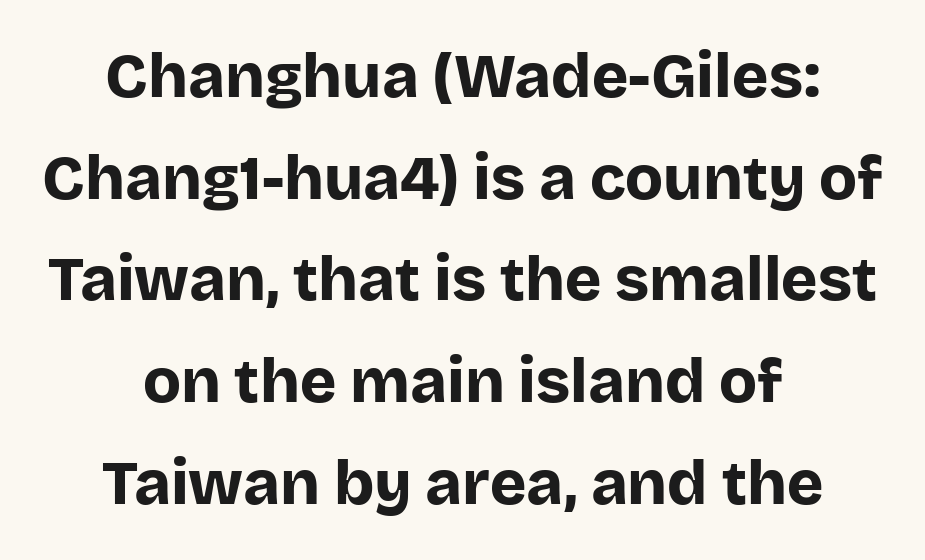
Q: Is the text bold? A: Yes.
Q: Is the text italic (slanted)? A: No, it is upright.
Q: Is the typeface a serif or a sans-serif typeface? A: Sans-serif.
Q: Is the text underlined? A: No.
Q: How is the paragraph aligned? A: Centered.
Q: Is the spacing between letters normal or unusually wide? A: Normal.
Q: Is the spacing between lines tight, normal or loose? A: Normal.
Q: Width (condensed, normal, or wide)? A: Normal.
Q: Stroke contrast? A: Low.
Q: x-height? A: Large.
Q: Monospaced? A: No.
